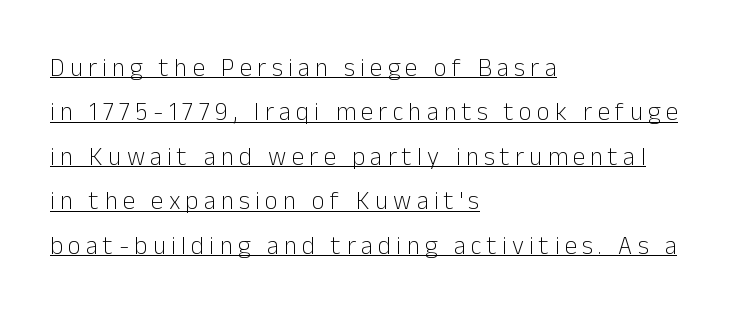
{"italic": "no", "bold": "no", "underline": "yes", "align": "left", "line_spacing_ratio": 1.78, "letter_spacing": "wide", "letter_spacing_em": 0.21, "glyph_px": 25}
